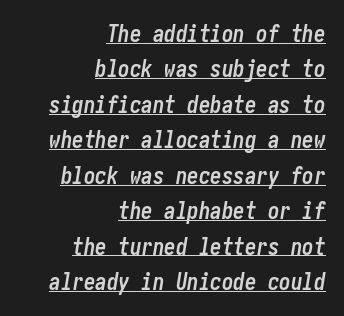
This is heavy type, rendered in bold. If you measured baseline to baseline, you'd find a middling distance. Posture: slanted. Right-aligned paragraph, ragged on the left. A rule runs beneath these lines of type. These lines keep a tight, regular rhythm from letter to letter.
